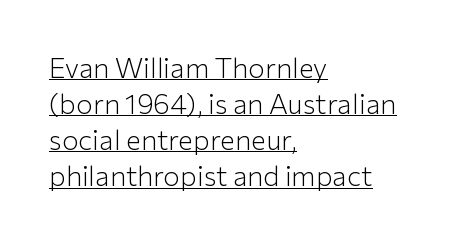
The image shows 28 px light sans-serif type, upright; set left-aligned, normal line spacing (1.29x), normal letter spacing, underlined; low stroke contrast and a medium x-height.
